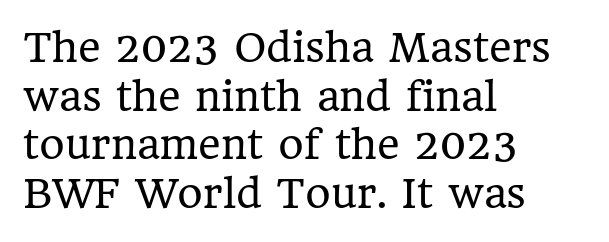
Q: Is the text bold? A: No.
Q: Is the text italic (slanted)? A: No, it is upright.
Q: Is the typeface a serif or a sans-serif typeface? A: Serif.
Q: Is the text underlined? A: No.
Q: How is the paragraph aligned? A: Left-aligned.
Q: Is the spacing between letters normal or unusually wide? A: Normal.
Q: Is the spacing between lines tight, normal or loose? A: Normal.
Q: Width (condensed, normal, or wide)? A: Normal.
Q: Stroke contrast? A: Low.
Q: x-height? A: Medium.
Q: Monospaced? A: No.
